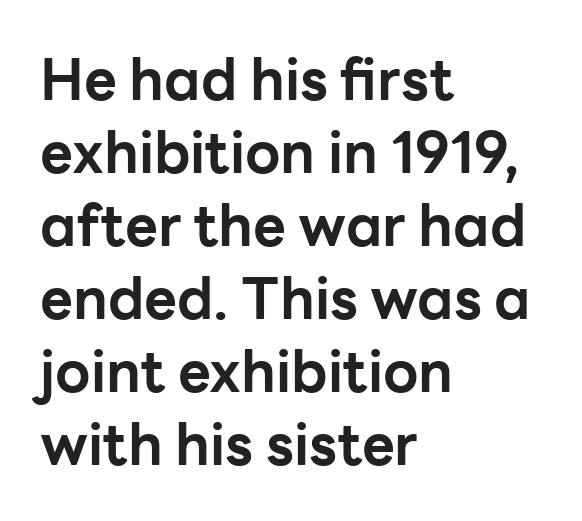
Does extra space separate the letters? No, they use regular spacing. How heavy is the stroke? Heavy — this is a bold. Notice how descenders clear the ascenders below comfortably — that's standard leading. Nope, not italic — everything's standing straight. Unmarked baselines from the first word to the last. Each letter keeps its own natural width here, so spacing adapts to shape.
